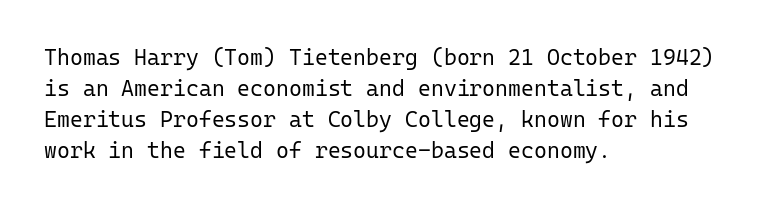
The words here are not underlined. Default kerning and tracking; the words read as compact shapes. The paragraph shown leans on its left margin. Posture: straight, roman, zero tilt. Vertical stems look standard width or narrower in stroke. Vertical spacing — default.
